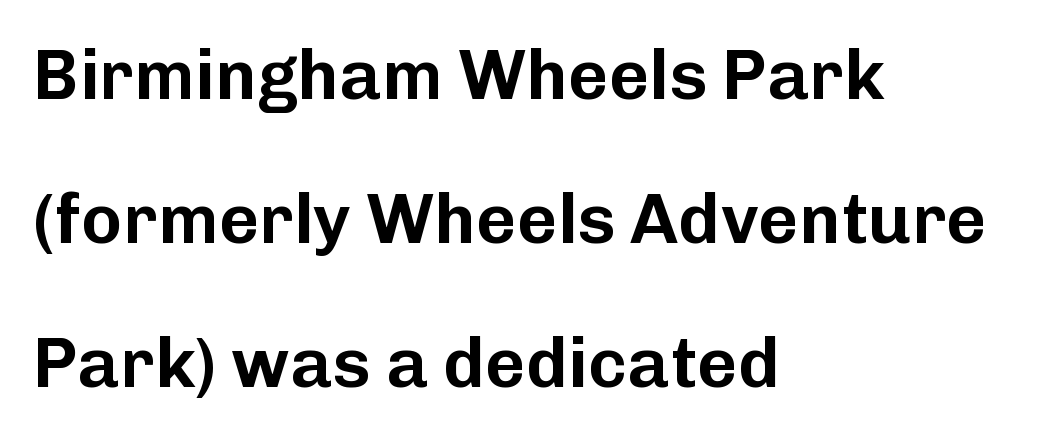
{"serif": "no", "italic": "no", "width": "normal", "stroke_contrast": "low", "x_height": "medium", "monospaced": "no", "underline": "no", "align": "left", "line_spacing": "loose", "line_spacing_ratio": 2.06, "letter_spacing": "normal", "letter_spacing_em": 0.0, "glyph_px": 70}
